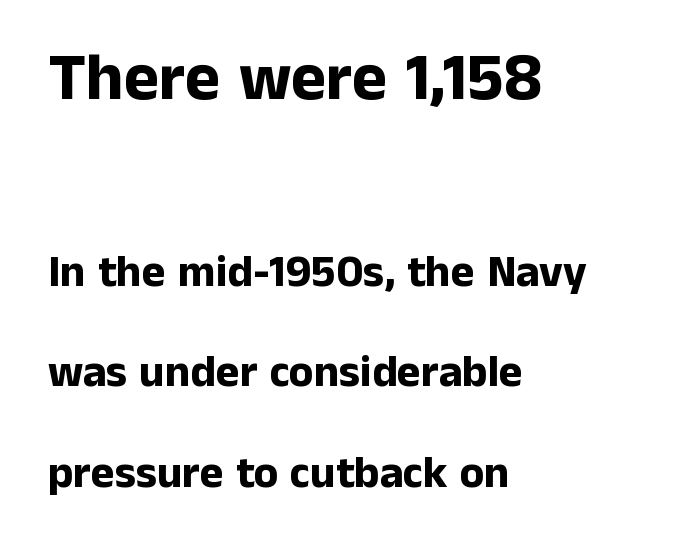
The image shows 67 px bold sans-serif type, upright; set left-aligned, loose line spacing (2.24x), normal letter spacing, not underlined; the first (top) block is 1.49x larger; low stroke contrast and a medium x-height.
